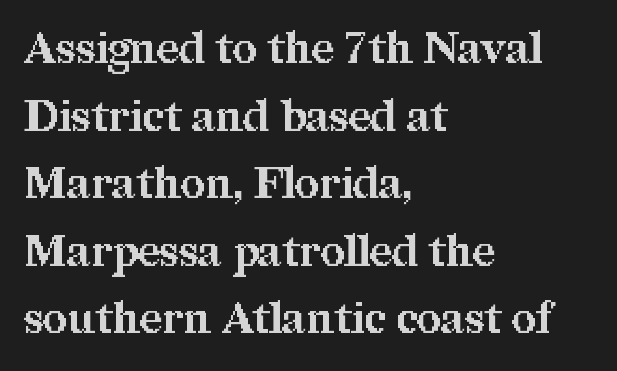
{"serif": "yes", "italic": "no", "bold": "yes", "weight": "bold", "width": "normal", "stroke_contrast": "medium", "x_height": "medium", "monospaced": "no", "underline": "no", "align": "left", "line_spacing": "normal", "line_spacing_ratio": 1.57, "letter_spacing": "normal", "letter_spacing_em": 0.0, "glyph_px": 43}
